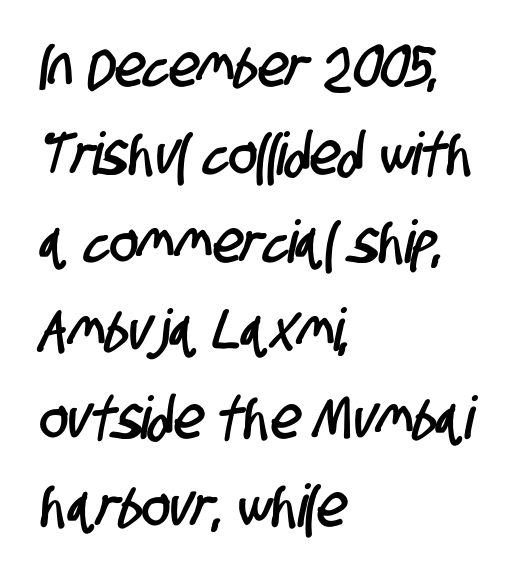
{"serif": "no", "width": "condensed", "stroke_contrast": "low", "x_height": "large", "monospaced": "no", "underline": "no", "align": "left", "line_spacing": "normal", "line_spacing_ratio": 1.49, "letter_spacing": "normal", "letter_spacing_em": 0.0, "glyph_px": 59}
